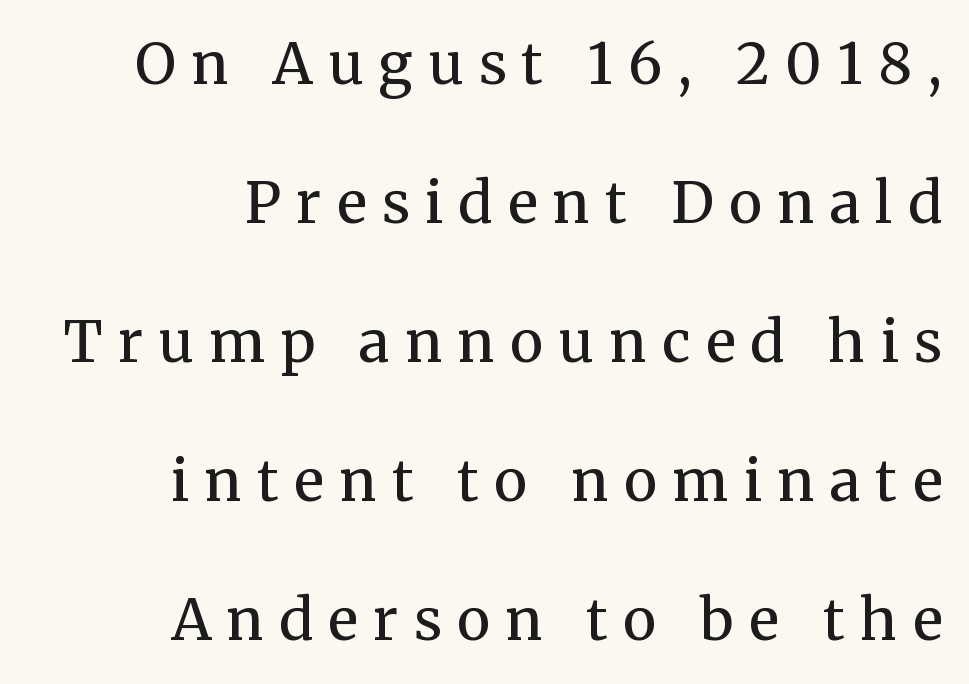
Q: Is the text bold? A: No.
Q: Is the text italic (slanted)? A: No, it is upright.
Q: Is the typeface a serif or a sans-serif typeface? A: Serif.
Q: Is the text underlined? A: No.
Q: How is the paragraph aligned? A: Right-aligned.
Q: Is the spacing between letters normal or unusually wide? A: Unusually wide.
Q: Is the spacing between lines tight, normal or loose? A: Loose.
Q: Width (condensed, normal, or wide)? A: Normal.
Q: Stroke contrast? A: Medium.
Q: x-height? A: Medium.
Q: Monospaced? A: No.
